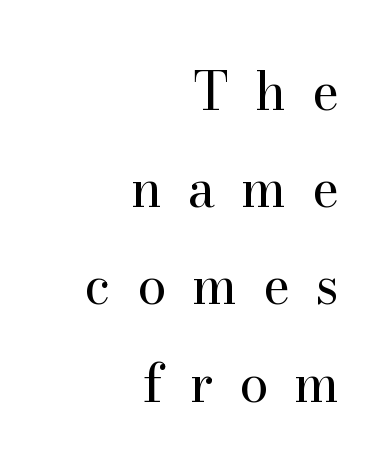
Q: Is the text bold? A: No.
Q: Is the text italic (slanted)? A: No, it is upright.
Q: Is the typeface a serif or a sans-serif typeface? A: Serif.
Q: Is the text underlined? A: No.
Q: How is the paragraph aligned? A: Right-aligned.
Q: Is the spacing between letters normal or unusually wide? A: Unusually wide.
Q: Width (condensed, normal, or wide)? A: Normal.
Q: Stroke contrast? A: High.
Q: x-height? A: Small.
Q: Monospaced? A: No.
